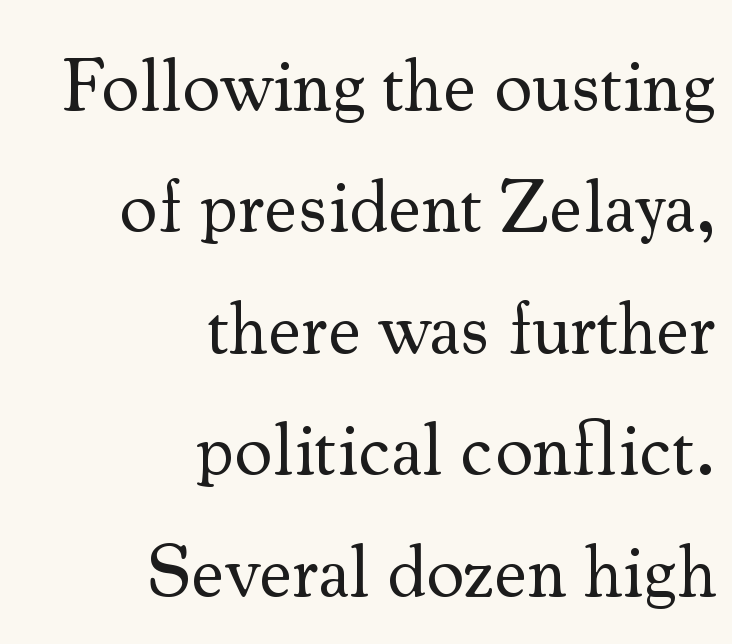
Counters stay open thanks to moderate or lighter strokes. What stands out about the letter spacing? Nothing — it is the standard amount. The face used here is proportionally spaced, like ordinary book or web type. Each row of text sits above clean, open space.
